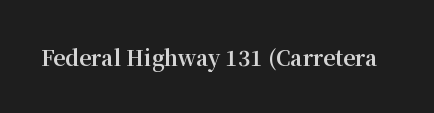
{"italic": "no", "bold": "yes", "underline": "no", "letter_spacing": "normal", "letter_spacing_em": 0.0, "glyph_px": 21}
